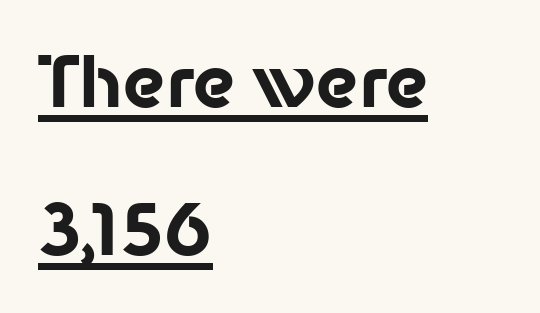
This sample has the flowing, uneven cadence of proportional lettering. No extra tracking has been applied to these lines. The rendering shows plain stroke endings on the letterforms — a sans-serif design. The type sits square on the baseline with zero lean. The font is running at its bold setting. The lettering is marked with a stroke running underneath it.
